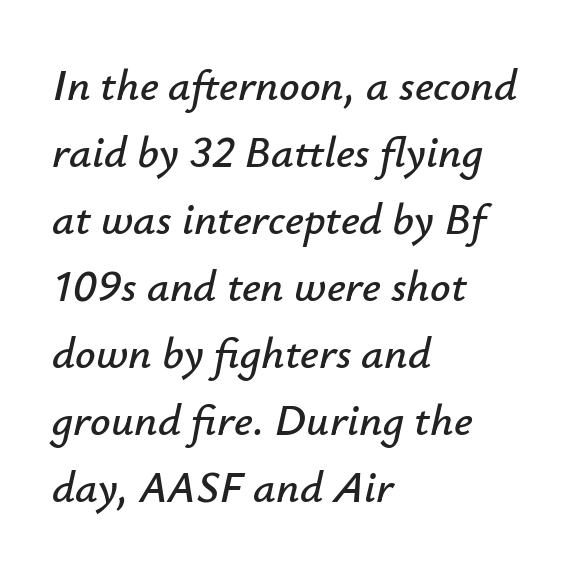
Default kerning and tracking; the words read as compact shapes. The gap between lines stays unmarked. The text carries the slant typical of an italic or oblique font. The face used here is proportionally spaced, like ordinary book or web type.
